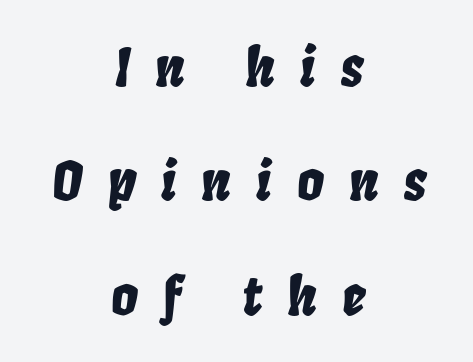
The image shows 53 px condensed type, italic (leaning right); set centered, loose line spacing (2.16x), unusually wide letter spacing (+0.47 em), not underlined; low stroke contrast and a large x-height.
